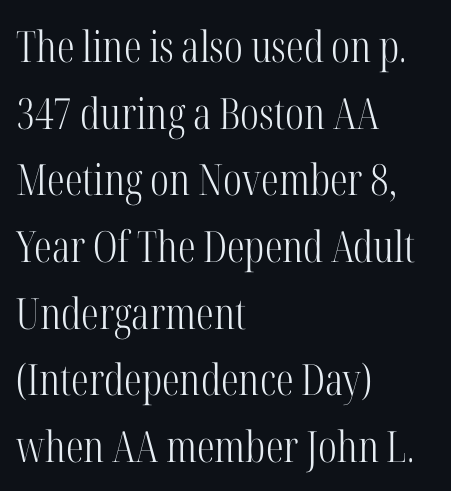
The image shows 43 px light, condensed serif type, upright; set left-aligned, normal line spacing (1.55x), normal letter spacing, not underlined; high stroke contrast and a medium x-height.
